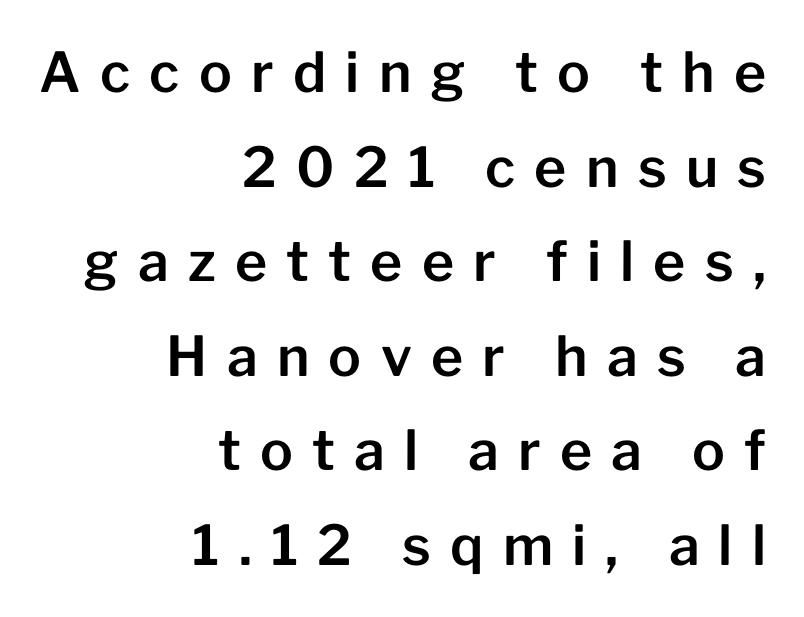
Casual observation: everything's shoved over to the right. The rendering uses natural spacing where letterforms have individual widths. The specimen omits any rule beneath the text block's lines. This rendering employs a face without finishing strokes, i.e., a sans-serif. Does the lettering tilt? It doesn't — this is upright.
